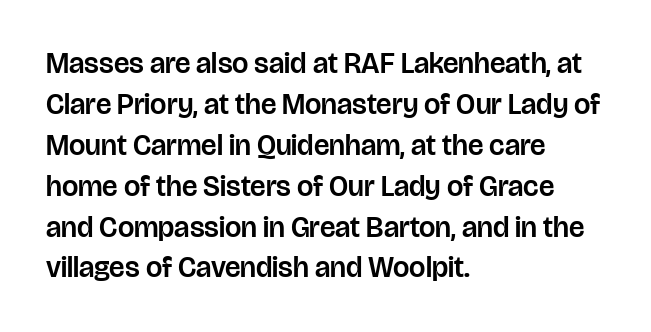
Q: Is the text italic (slanted)? A: No, it is upright.
Q: Is the typeface a serif or a sans-serif typeface? A: Sans-serif.
Q: Is the text underlined? A: No.
Q: How is the paragraph aligned? A: Left-aligned.
Q: Is the spacing between letters normal or unusually wide? A: Normal.
Q: Is the spacing between lines tight, normal or loose? A: Normal.
Q: Width (condensed, normal, or wide)? A: Normal.
Q: Stroke contrast? A: Low.
Q: x-height? A: Large.
Q: Monospaced? A: No.
